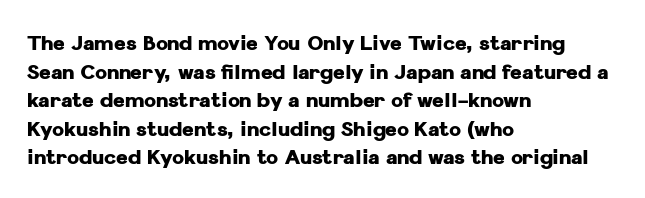
This sample uses an upright cut, with every glyph sitting square on the baseline. Only glyphs here, with clear space below each row. Visually the block forms a straight wall on the left and a jagged coastline on the right. Its strokes are broad and dark, the hallmark of bold type. This block has exactly the height ordinary leading produces. The passage shown has conventional tracking throughout.
